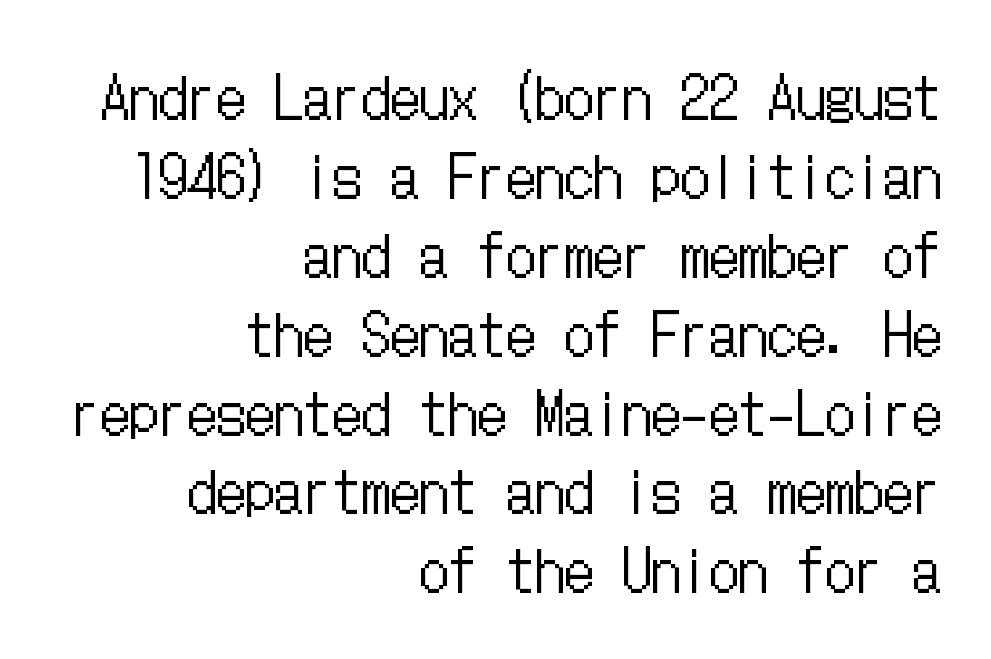
Observe the ordinary spacing: letters are neighbours, not strangers. This rendering uses right alignment, leaving the left contour irregular. A clean baseline with only descenders dipping below it. The lettering stays uniformly vertical, giving the passage a roman look. Summary of vertical rhythm: regular, with standard interline spacing.
